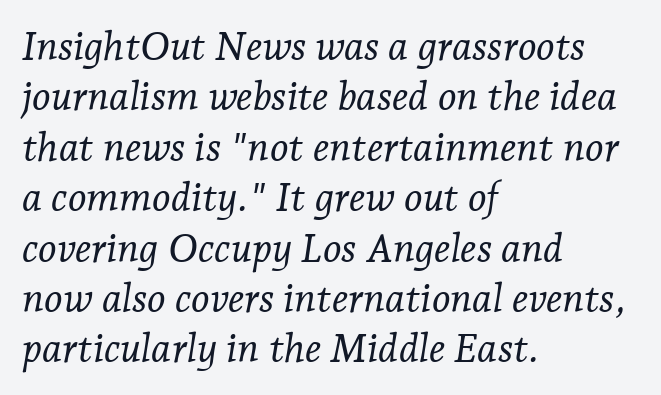
The image shows 40 px light serif type, italic (leaning right); set left-aligned, normal line spacing (1.26x), normal letter spacing, not underlined; low stroke contrast and a medium x-height.
